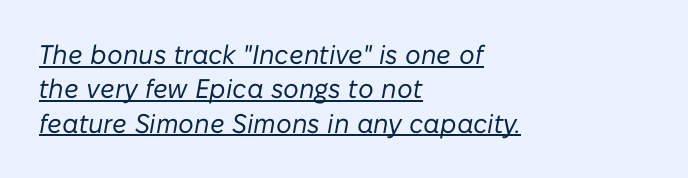
The line-height multiplier appears to be the usual default. The face looks like a standard text weight, possibly lighter. Between one letter and the next there's only the usual sliver of space. Students, observe the line beneath the letters — that is underlining. Looking at the ascenders, they clearly lean. These lines are set flush left with a ragged right edge.
